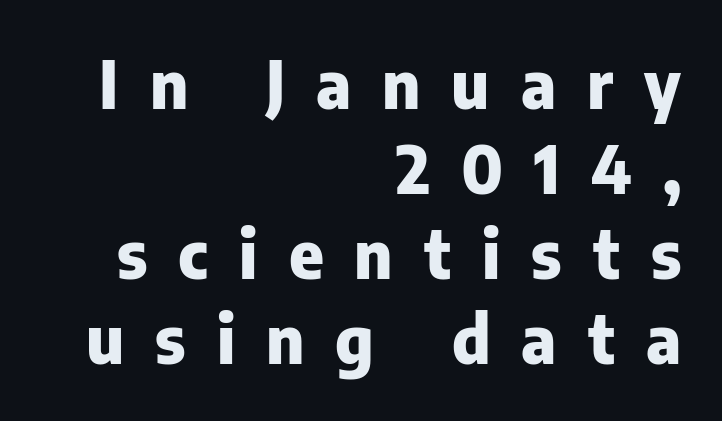
Q: Is the text bold? A: Yes.
Q: Is the text italic (slanted)? A: No, it is upright.
Q: Is the typeface a serif or a sans-serif typeface? A: Sans-serif.
Q: Is the text underlined? A: No.
Q: How is the paragraph aligned? A: Right-aligned.
Q: Is the spacing between letters normal or unusually wide? A: Unusually wide.
Q: Is the spacing between lines tight, normal or loose? A: Normal.
Q: Width (condensed, normal, or wide)? A: Normal.
Q: Stroke contrast? A: Low.
Q: x-height? A: Medium.
Q: Monospaced? A: No.
